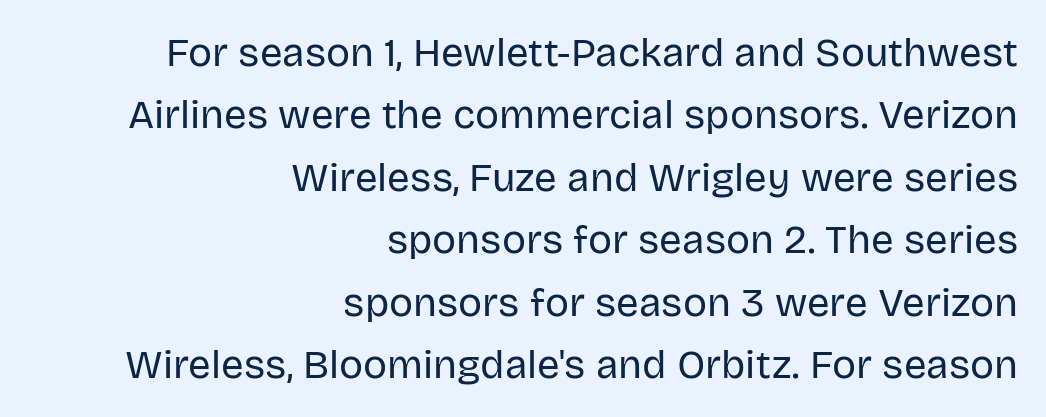
Designer's note — italics off, roman on. This reads as an unemphasized weight, regular at the heaviest. The type family on display is of the sans-serif kind. Leading: standard. The space directly below the letters is spotless. Compared with a flush-left layout, this one pins lines to the opposite, right side.
